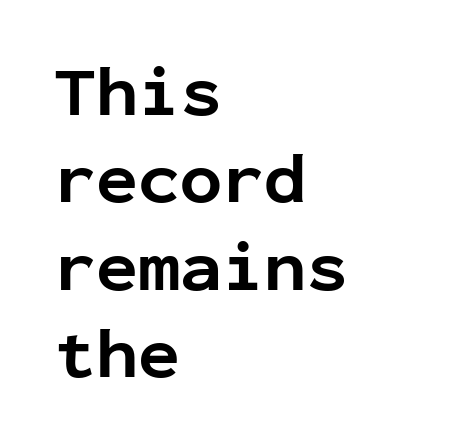
{"serif": "no", "italic": "no", "bold": "yes", "weight": "bold", "width": "normal", "stroke_contrast": "low", "x_height": "medium", "monospaced": "yes", "underline": "no", "align": "left", "line_spacing": "normal", "line_spacing_ratio": 1.25, "letter_spacing": "normal", "letter_spacing_em": 0.0, "glyph_px": 70}
